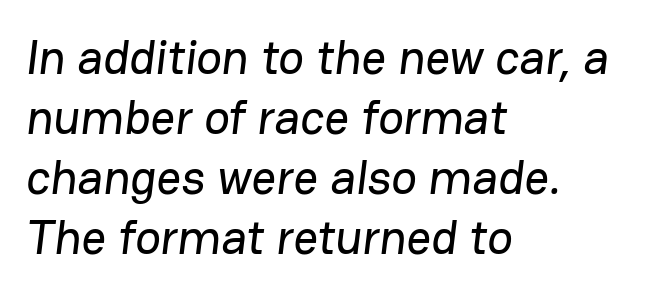
{"serif": "no", "width": "normal", "stroke_contrast": "low", "x_height": "medium", "monospaced": "no", "underline": "no", "align": "left", "line_spacing": "normal", "line_spacing_ratio": 1.25, "letter_spacing": "normal", "letter_spacing_em": 0.0, "glyph_px": 48}
